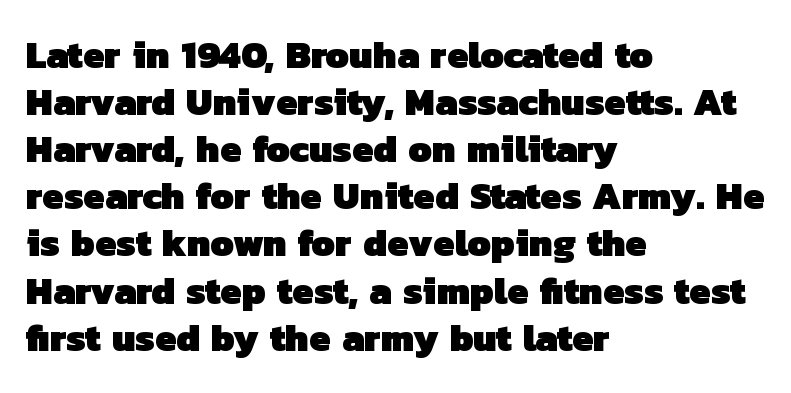
The image shows 38 px heavy sans-serif type; set left-aligned, line spacing 1.24x, normal letter spacing, not underlined; low stroke contrast and a medium x-height.
